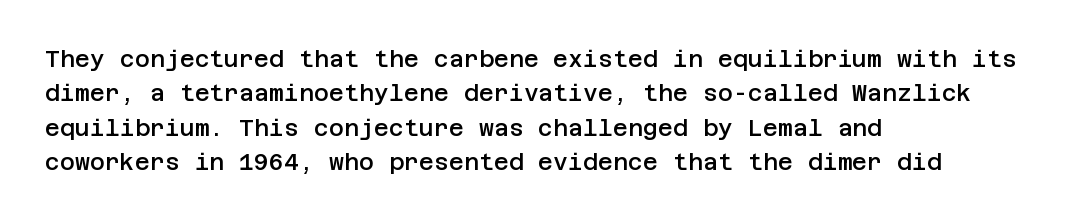
{"italic": "no", "bold": "semi", "underline": "no", "align": "left", "line_spacing": "normal", "line_spacing_ratio": 1.5, "letter_spacing": "normal", "letter_spacing_em": 0.0, "glyph_px": 23}
